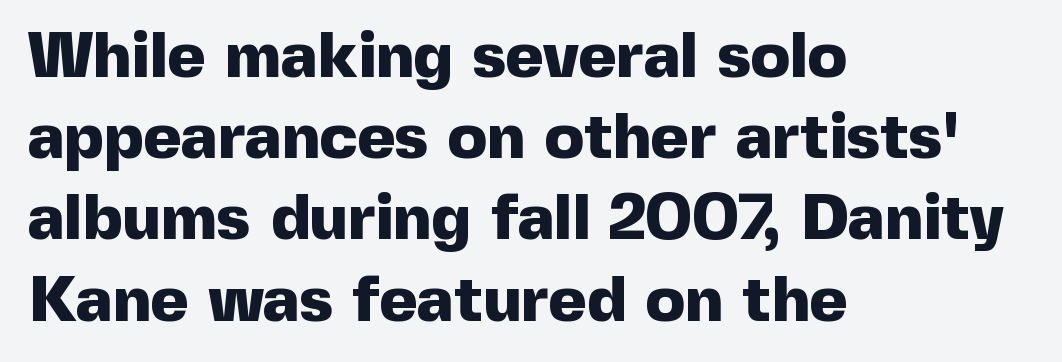
Q: Is the text bold? A: Yes.
Q: Is the text italic (slanted)? A: No, it is upright.
Q: Is the typeface a serif or a sans-serif typeface? A: Sans-serif.
Q: Is the text underlined? A: No.
Q: How is the paragraph aligned? A: Left-aligned.
Q: Is the spacing between letters normal or unusually wide? A: Normal.
Q: Is the spacing between lines tight, normal or loose? A: Normal.
Q: Width (condensed, normal, or wide)? A: Normal.
Q: x-height? A: Medium.
Q: Monospaced? A: No.
